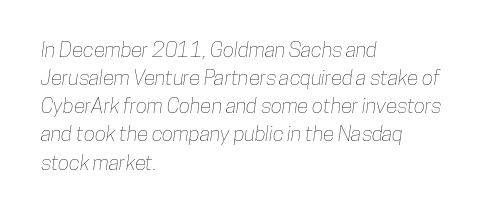
Beneath every word, the page is bare. Each word holds together tightly as a unit, with standard inter-letter gaps. Evenly set lines give the paragraph a standard silhouette. The passage is arranged the way most books set body copy — flush left.
